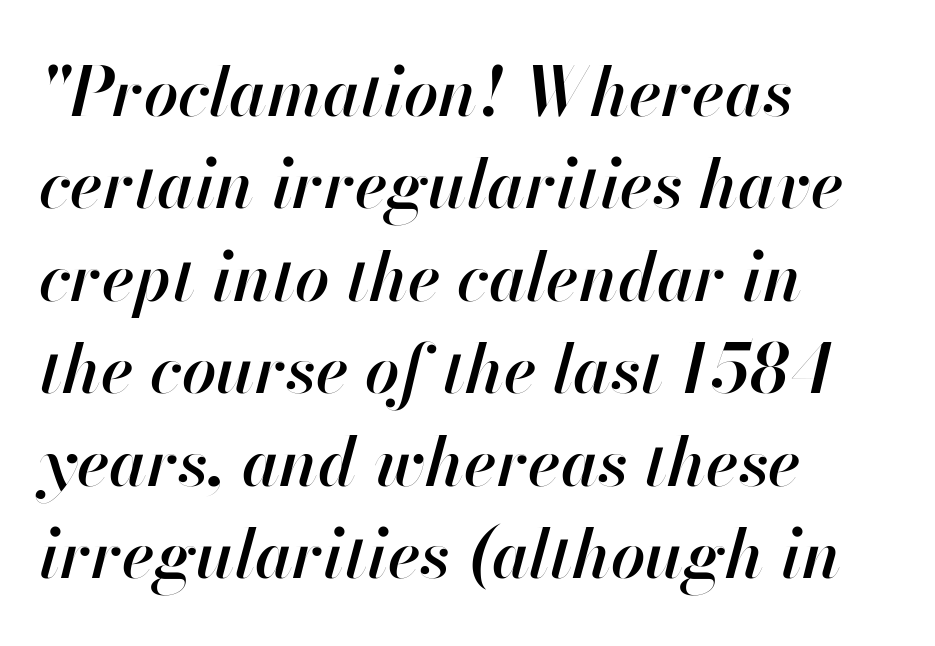
The image shows 68 px semibold type, italic (leaning right); set left-aligned, normal line spacing (1.36x), normal letter spacing, not underlined; high stroke contrast and a small x-height.
